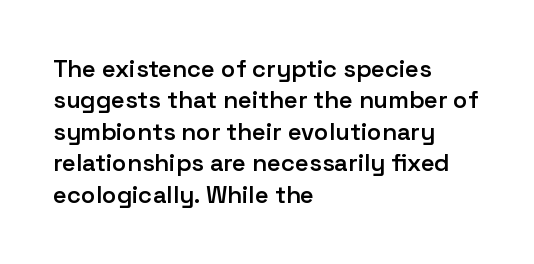
Students, this is semibold: more ink than regular, less than bold. Descender tails drop into unmarked territory. Reading down the block, your eye returns to a fixed left position each line. Do the letters lean? They stand straight. The space between consecutive lines is moderate.
